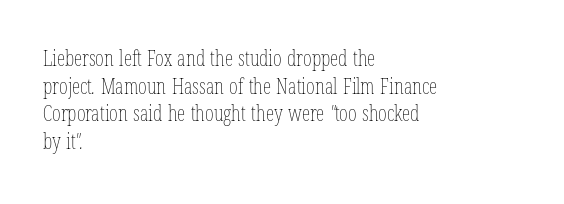
The image shows 21 px text type; set left-aligned, normal line spacing (1.32x), normal letter spacing, not underlined.
